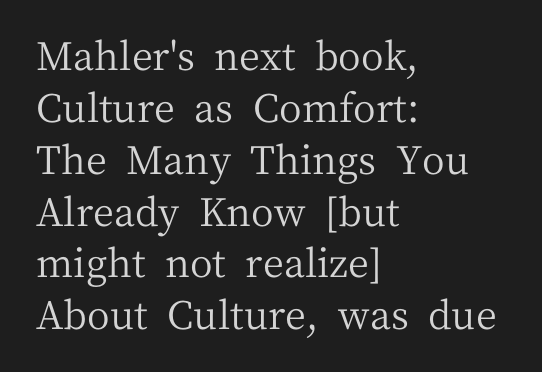
{"serif": "yes", "italic": "no", "bold": "no", "weight": "regular", "width": "normal", "stroke_contrast": "medium", "x_height": "medium", "monospaced": "no", "underline": "no", "align": "left", "line_spacing": "normal", "line_spacing_ratio": 1.33, "letter_spacing": "normal", "letter_spacing_em": 0.0, "glyph_px": 39}
